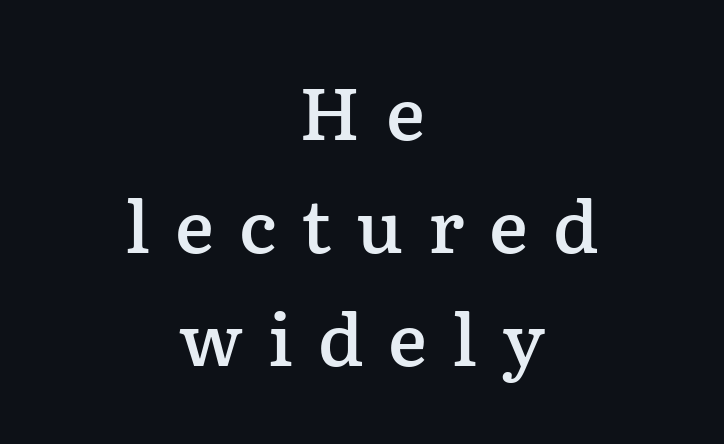
{"serif": "yes", "italic": "no", "bold": "semi", "weight": "semibold", "width": "normal", "stroke_contrast": "low", "x_height": "medium", "monospaced": "no", "underline": "no", "align": "center", "line_spacing": "normal", "line_spacing_ratio": 1.55, "letter_spacing": "wide", "letter_spacing_em": 0.34, "glyph_px": 73}
